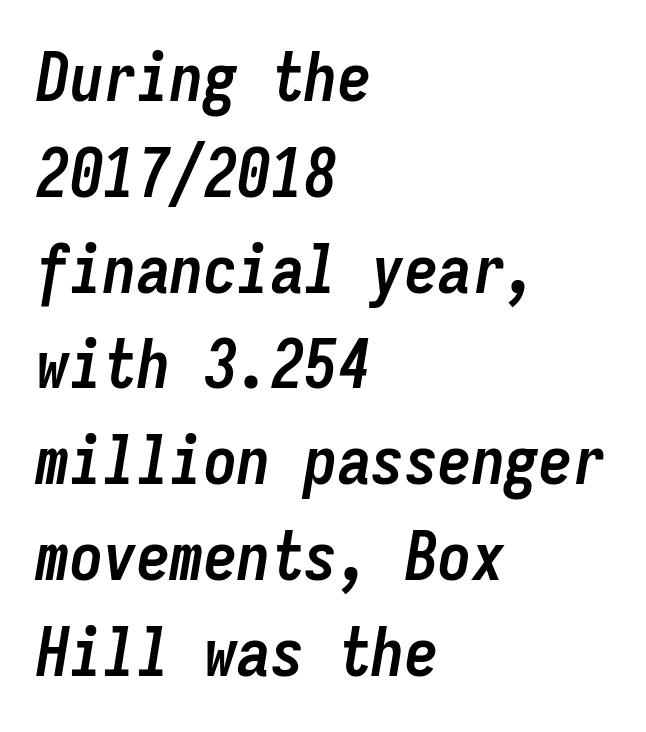
The image shows 67 px semibold, condensed type, italic (leaning right), monospaced; set left-aligned, normal line spacing (1.43x), normal letter spacing, not underlined; low stroke contrast and a medium x-height.
